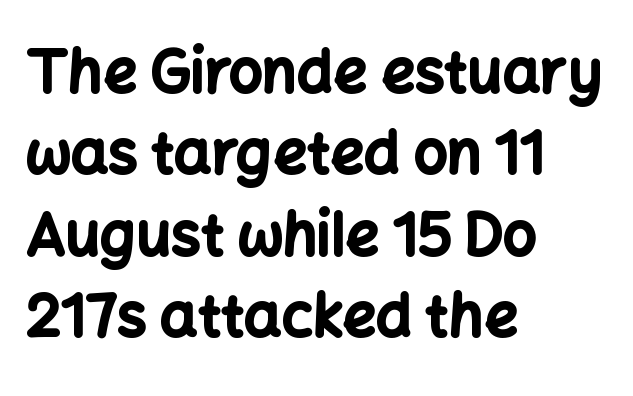
The image shows 59 px bold sans-serif type, upright; set left-aligned, normal line spacing (1.38x), normal letter spacing, not underlined; low stroke contrast and a medium x-height.
